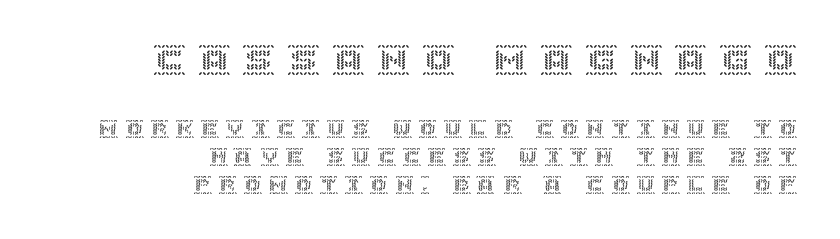
Q: Is the text italic (slanted)? A: No, it is upright.
Q: Is the text underlined? A: No.
Q: How is the paragraph aligned? A: Right-aligned.
Q: Is the spacing between letters normal or unusually wide? A: Unusually wide.
Q: Is the spacing between lines tight, normal or loose? A: Normal.
Q: Which block of text is set in a larger size, the first (top) or the second (bottom)? A: The first (top) one.
Q: Width (condensed, normal, or wide)? A: Normal.
Q: x-height? A: Large.
